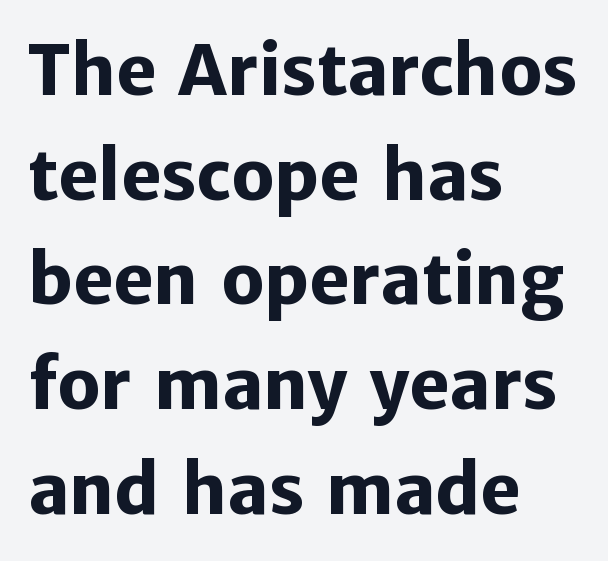
The image shows 68 px heavy sans-serif type, upright; set left-aligned, normal line spacing (1.54x), normal letter spacing, not underlined; low stroke contrast and a medium x-height.
